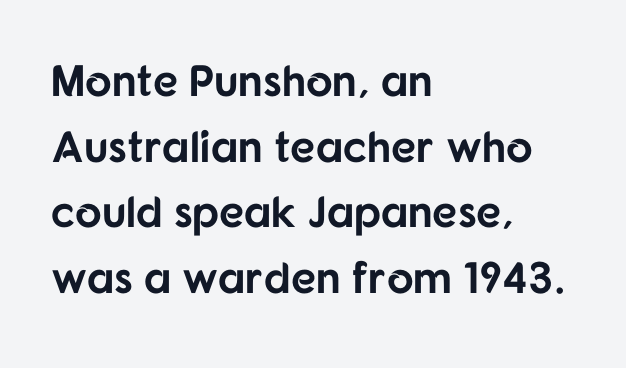
Typesetter's note: full bold, strokes at maximum text heaviness. One glance says typical: line gaps are just what's usual. The baseline area is clear. Font category for this specimen: sans-serif. Standard letterfit; no display-style spreading of the glyphs.
